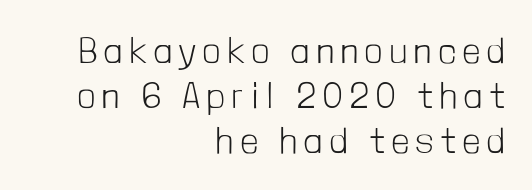
Any mark beneath the type? The region is blank. The glyphs in this specimen are sans serif. Each letter keeps its own natural width here, so spacing adapts to shape. Caption: face not bold, strokes unweighted. The line texture is sparse and dotted thanks to wide tracking.
